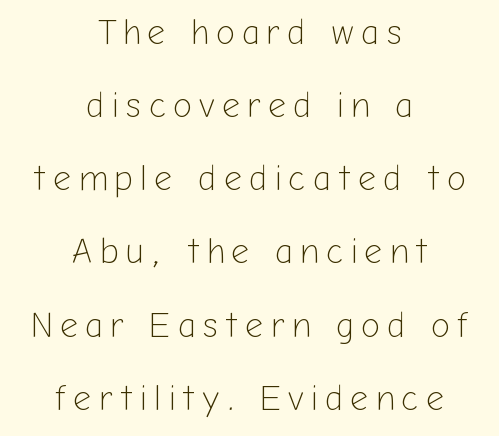
The image shows 35 px light sans-serif type, upright; set centered, loose line spacing (2.09x), unusually wide letter spacing (+0.21 em), not underlined; low stroke contrast and a medium x-height.
